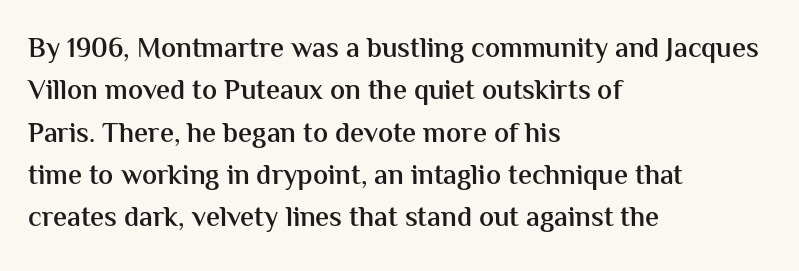
Here the glyphs are tracked normally, forming tight word shapes. No feet cap the strokes, marking this as sans-serif type. The face used here is a semibold: visibly heavier than regular, lighter than bold. The area under the type is left untouched. Do the characters align in a grid? No, the font is proportional. Leftover space on each line is placed entirely after the last word.
